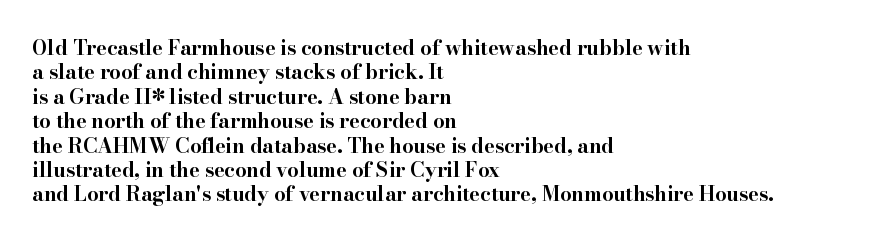
{"italic": "no", "bold": "yes", "underline": "no", "align": "left", "line_spacing_ratio": 1.22, "letter_spacing": "normal", "letter_spacing_em": 0.0, "glyph_px": 20}
